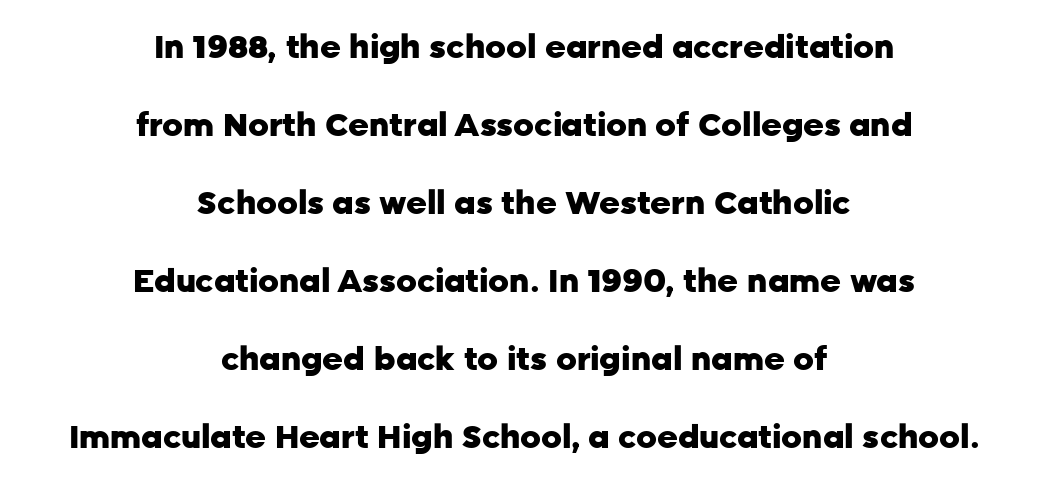
{"serif": "no", "italic": "no", "bold": "yes", "weight": "heavy", "width": "normal", "stroke_contrast": "low", "x_height": "medium", "monospaced": "no", "underline": "no", "align": "center", "line_spacing": "loose", "line_spacing_ratio": 2.44, "letter_spacing": "normal", "letter_spacing_em": 0.0, "glyph_px": 32}
